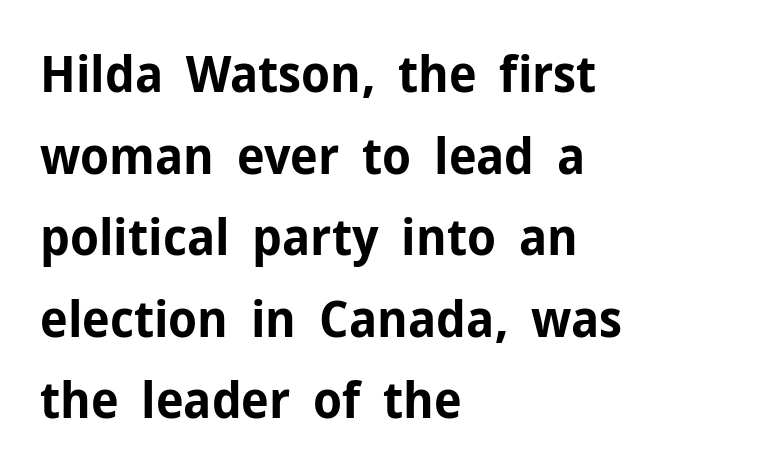
No extra tracking has been applied to these lines. The passage shown is emphatically bold. Note the varied advance widths — an 'i' is clearly narrower than an 'm'. Horizontal alignment here is leftward, the default for most running prose.
